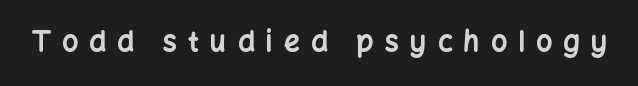
{"serif": "no", "italic": "no", "bold": "yes", "weight": "bold", "width": "normal", "stroke_contrast": "low", "x_height": "medium", "monospaced": "no", "underline": "no", "letter_spacing": "wide", "letter_spacing_em": 0.4, "glyph_px": 28}
